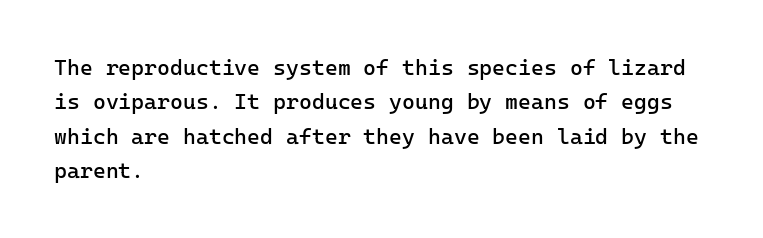
The specimen reads as upright at a glance. Is the stroke heavy? The answer is a plain regular-or-lighter. Clear beneath every line of the passage. Notice how descenders clear the ascenders below comfortably — that's standard leading.
